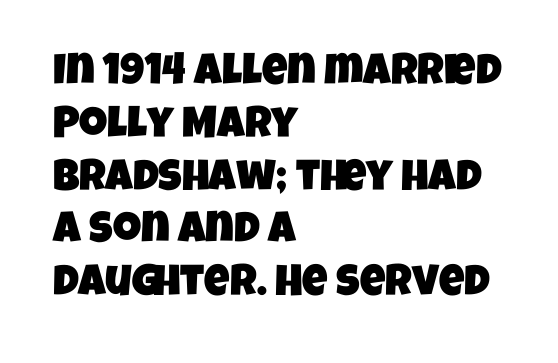
Typeset ragged right — the left edge is the straight one. Character widths vary here, with narrow letters taking less room than wide ones. Caption: standard tracking, unaltered. The string is rendered with underlining switched off. Look at the bottom of the vertical strokes: they stop flat, with no serifs.
